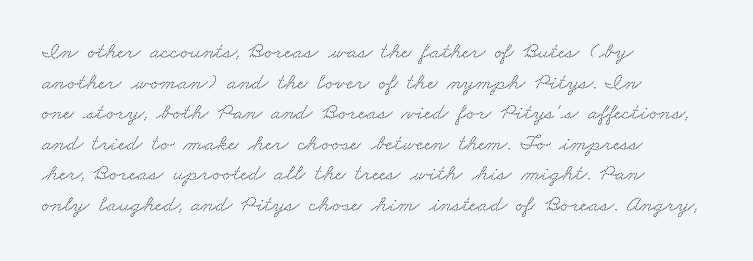
Just letters on the line, the space beneath them empty. Horizontal bands of white between lines are of average thickness. The paragraph shown leans on its left margin. The gaps between neighbouring characters are ordinary and unremarkable.
